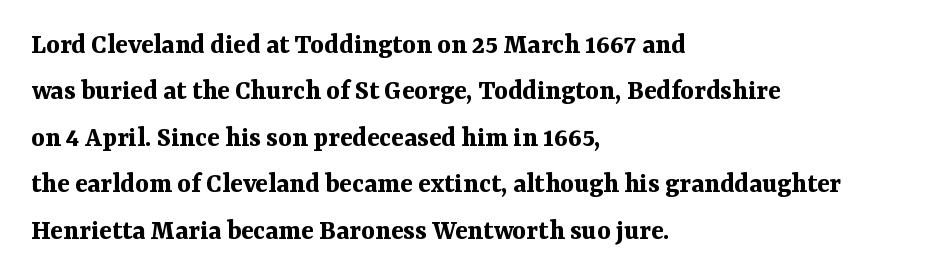
The image shows 29 px bold serif type, upright; set left-aligned, normal line spacing (1.6x), normal letter spacing, not underlined; medium stroke contrast and a medium x-height.
